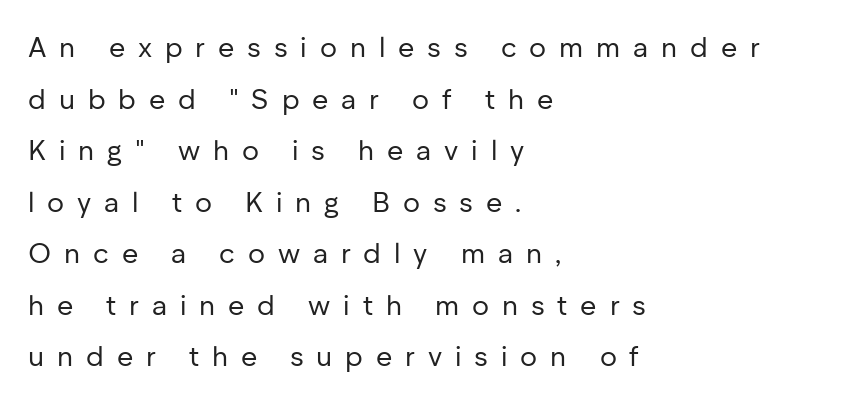
{"serif": "no", "italic": "no", "bold": "no", "weight": "regular", "width": "normal", "stroke_contrast": "low", "x_height": "medium", "monospaced": "no", "underline": "no", "align": "left", "line_spacing_ratio": 1.84, "letter_spacing": "wide", "letter_spacing_em": 0.46, "glyph_px": 28}
